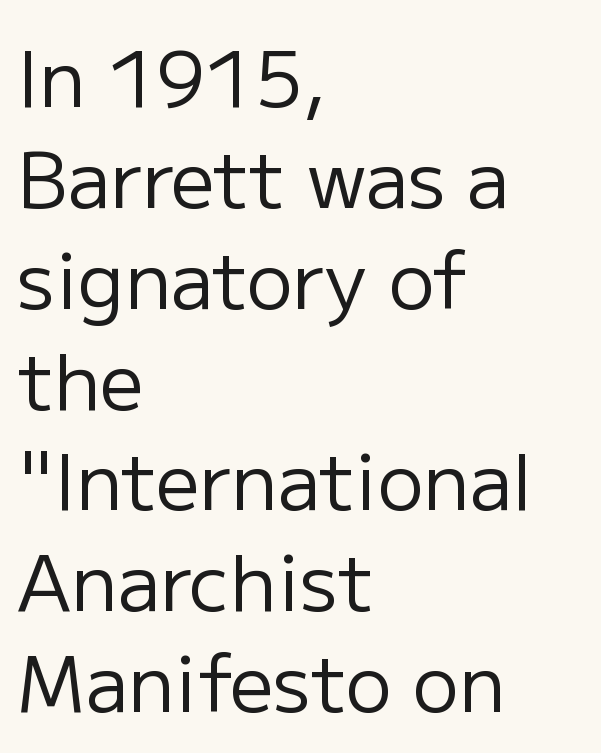
The image shows 77 px regular-weight sans-serif type, upright; set left-aligned, normal line spacing (1.31x), normal letter spacing, not underlined; low stroke contrast and a medium x-height.
